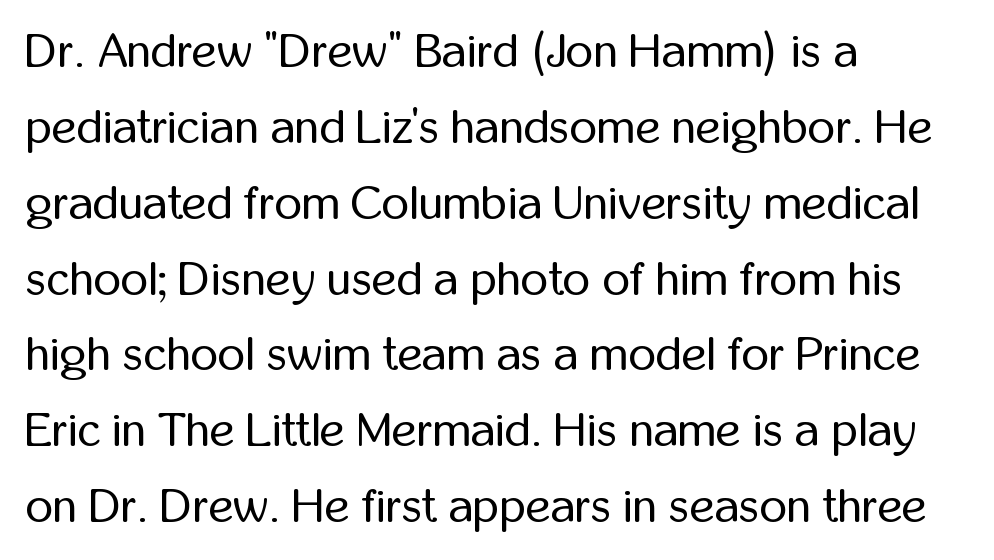
Evenly set lines give the paragraph a standard silhouette. Posture: upright roman. Letter spacing: default. The typesetting does not lean heavy: it is not bold. Observe the absence of serifs on each vertical stroke in this sample. Clear beneath every line of the passage.
